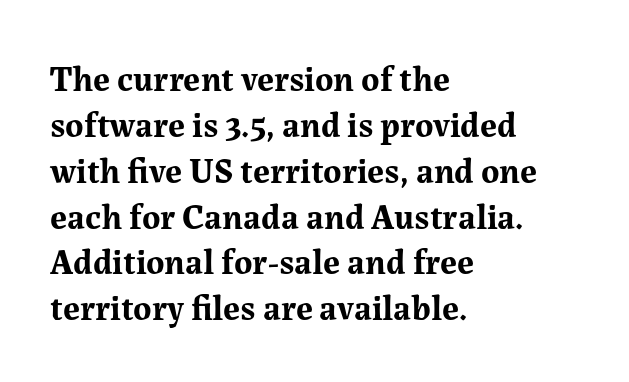
{"serif": "yes", "italic": "no", "bold": "yes", "weight": "bold", "width": "normal", "stroke_contrast": "medium", "x_height": "medium", "monospaced": "no", "underline": "no", "align": "left", "line_spacing": "normal", "line_spacing_ratio": 1.31, "letter_spacing": "normal", "letter_spacing_em": 0.0, "glyph_px": 35}
